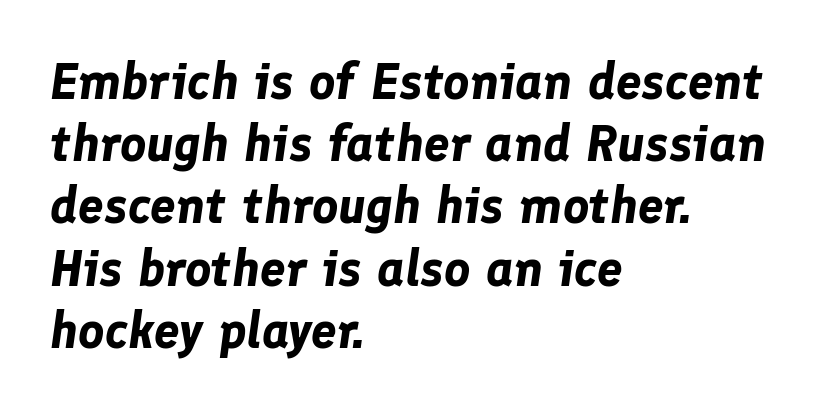
{"italic": "yes", "lean": "right", "slant_degrees": 8, "bold": "yes", "weight": "bold", "width": "normal", "stroke_contrast": "low", "x_height": "medium", "monospaced": "no", "underline": "no", "align": "left", "line_spacing_ratio": 1.22, "letter_spacing": "normal", "letter_spacing_em": 0.0, "glyph_px": 51}
